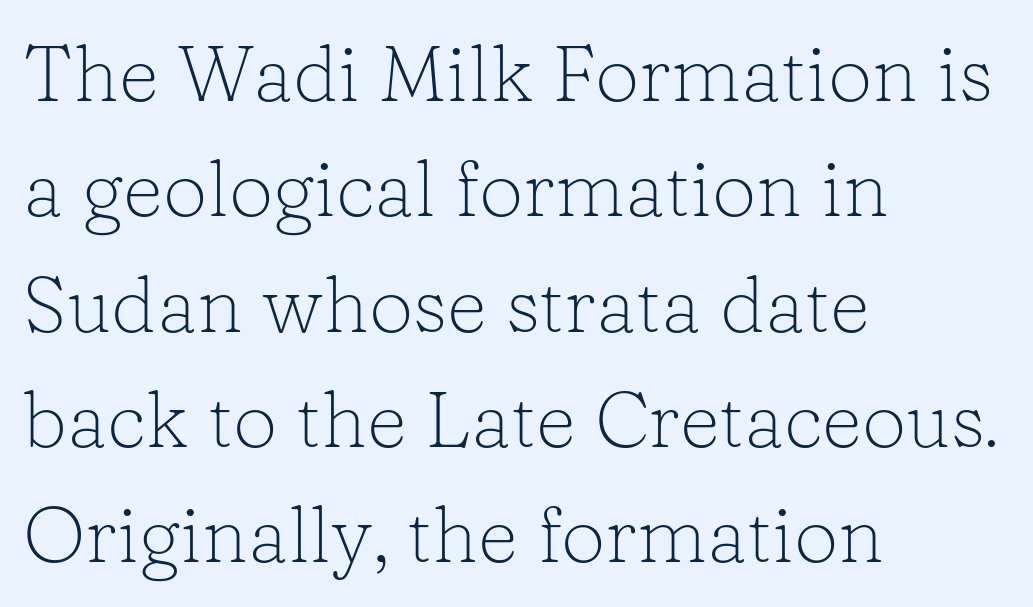
Q: Is the text bold? A: No.
Q: Is the text italic (slanted)? A: No, it is upright.
Q: Is the typeface a serif or a sans-serif typeface? A: Serif.
Q: Is the text underlined? A: No.
Q: How is the paragraph aligned? A: Left-aligned.
Q: Is the spacing between letters normal or unusually wide? A: Normal.
Q: Is the spacing between lines tight, normal or loose? A: Normal.
Q: Width (condensed, normal, or wide)? A: Normal.
Q: Stroke contrast? A: Low.
Q: x-height? A: Medium.
Q: Monospaced? A: No.
